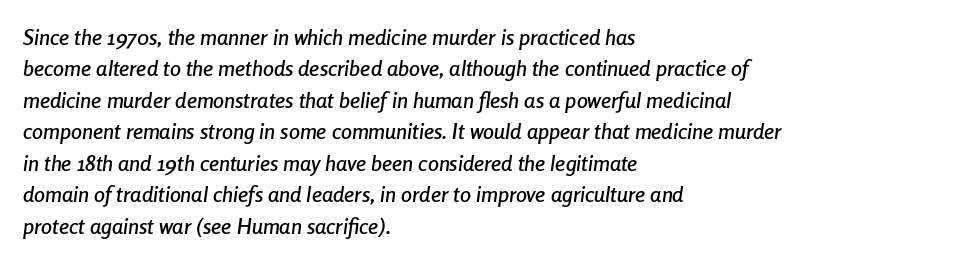
The image shows 22 px text type, italic (leaning right); set left-aligned, normal line spacing (1.43x), normal letter spacing, not underlined.
